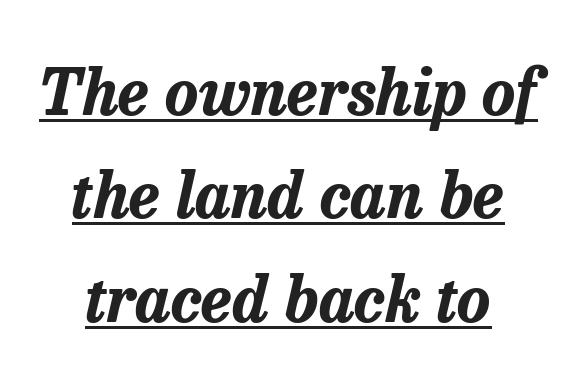
{"italic": "yes", "lean": "right", "slant_degrees": 13, "bold": "yes", "weight": "bold", "width": "normal", "stroke_contrast": "low", "x_height": "medium", "monospaced": "no", "underline": "yes", "line_spacing": "normal", "line_spacing_ratio": 1.64, "letter_spacing": "normal", "letter_spacing_em": 0.0, "glyph_px": 63}
